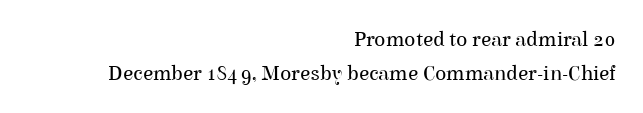
Alignment: flush right. Just letters on the line, the space beneath them empty. Style check: upright. Unbolded letterforms with no extra heft.
